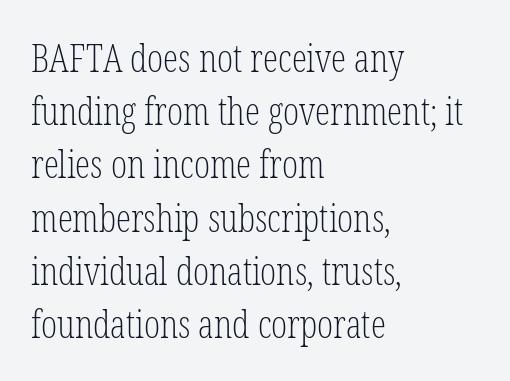
{"serif": "yes", "italic": "no", "bold": "no", "weight": "light", "width": "condensed", "stroke_contrast": "low", "x_height": "medium", "monospaced": "no", "underline": "no", "align": "left", "line_spacing": "normal", "line_spacing_ratio": 1.4, "letter_spacing": "normal", "letter_spacing_em": 0.0, "glyph_px": 38}
